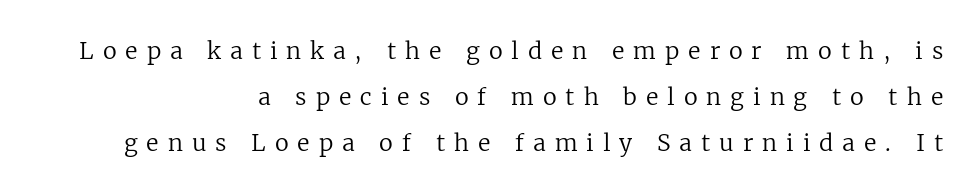
The image shows 23 px text type, upright; set right-aligned, loose line spacing (2.0x), unusually wide letter spacing (+0.39 em), not underlined.
